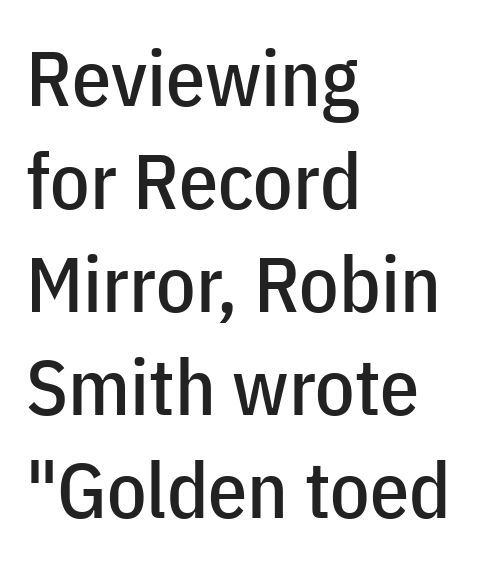
{"serif": "no", "italic": "no", "width": "condensed", "stroke_contrast": "low", "x_height": "medium", "monospaced": "no", "underline": "no", "align": "left", "line_spacing": "normal", "line_spacing_ratio": 1.32, "letter_spacing": "normal", "letter_spacing_em": 0.0, "glyph_px": 78}
